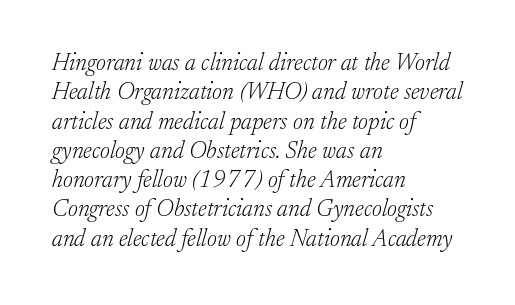
Q: Is the text bold? A: No.
Q: Is the text italic (slanted)? A: Yes, it leans right by about 17 degrees.
Q: Is the text underlined? A: No.
Q: How is the paragraph aligned? A: Left-aligned.
Q: Is the spacing between letters normal or unusually wide? A: Normal.
